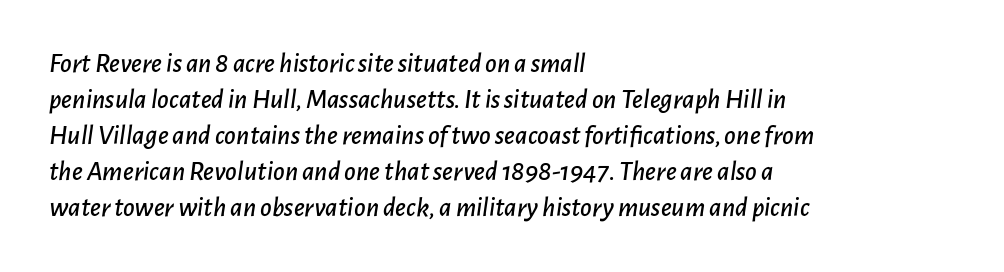
Varying glyph widths throughout — classic text-font behaviour. Has an underline been added? It has not. Does extra space separate the letters? No, they use regular spacing. Short and long lines alike share a common starting point at left.
